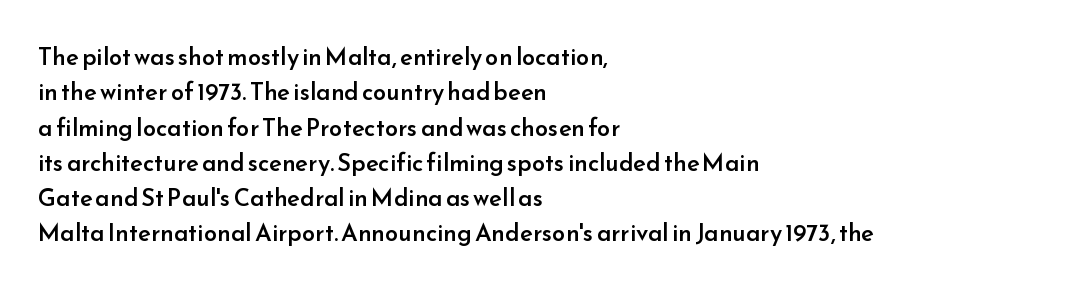
Q: Is the text bold? A: Semi-bold.
Q: Is the text italic (slanted)? A: No, it is upright.
Q: Is the text underlined? A: No.
Q: How is the paragraph aligned? A: Left-aligned.
Q: Is the spacing between letters normal or unusually wide? A: Normal.
Q: Is the spacing between lines tight, normal or loose? A: Normal.
